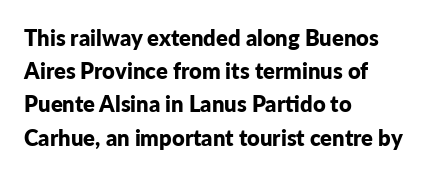
Leading matches the norm, producing a regular column. The area under the type is left untouched. Does extra space separate the letters? No, they use regular spacing. These lines were composed using upright roman letters.
